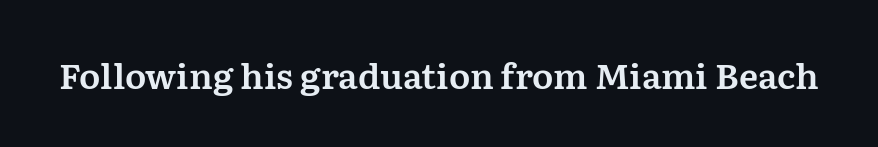
The passage shown has conventional tracking throughout. The glyphs are unaccompanied by any horizontal stroke below them. Proportional: the letters do not fall into vertical columns. This is serif lettering, the kind often seen in printed books. In terms of posture, this sample is upright.
